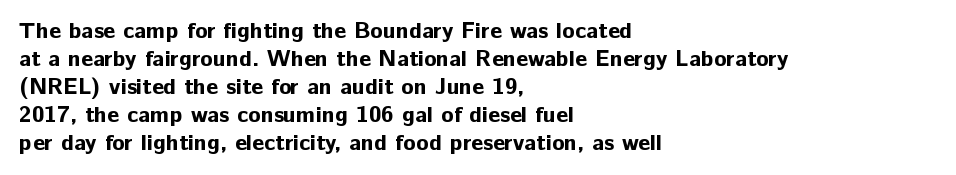
Q: Is the text bold? A: Yes.
Q: Is the text italic (slanted)? A: No, it is upright.
Q: Is the text underlined? A: No.
Q: How is the paragraph aligned? A: Left-aligned.
Q: Is the spacing between letters normal or unusually wide? A: Normal.
